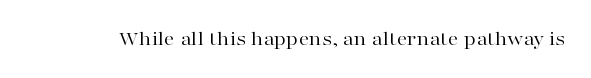
The passage shown is not underscored anywhere. The font's upright variant was chosen for this text. Stems here are at most as thick as an everyday book face. Observe the ordinary spacing: letters are neighbours, not strangers.
